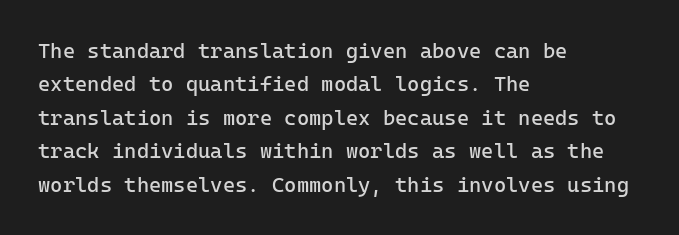
{"italic": "no", "bold": "no", "underline": "no", "align": "left", "line_spacing": "normal", "line_spacing_ratio": 1.59, "letter_spacing": "normal", "letter_spacing_em": 0.0, "glyph_px": 21}
